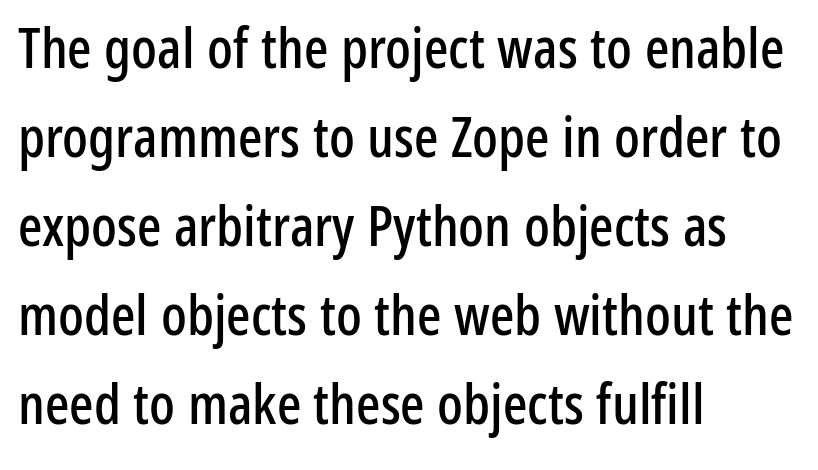
The ragged edge is on the right, which tells us the setting is flush left. The space between consecutive lines is moderate. No extra tracking has been applied to these lines. Nope, no serifs anywhere on these letters. Think of a printed novel: that variable character pitch is what you see here.
